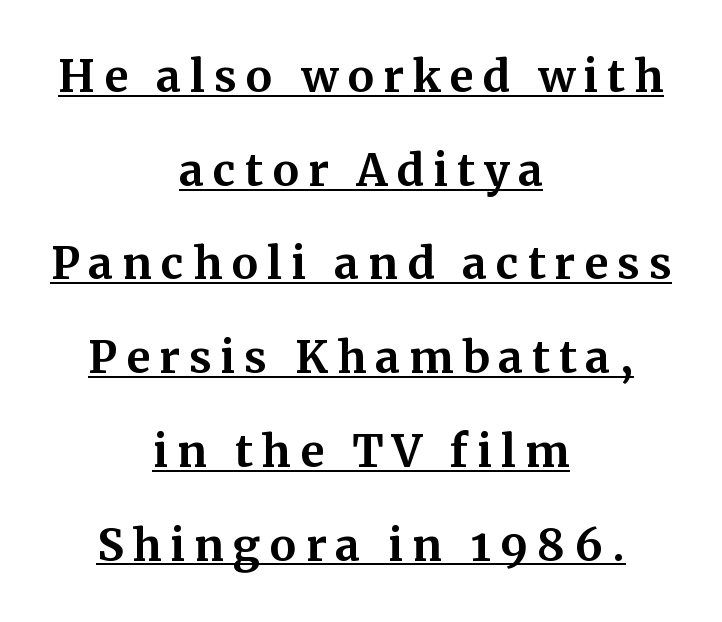
Q: Is the text bold? A: Yes.
Q: Is the text italic (slanted)? A: No, it is upright.
Q: Is the typeface a serif or a sans-serif typeface? A: Serif.
Q: Is the text underlined? A: Yes.
Q: How is the paragraph aligned? A: Centered.
Q: Is the spacing between letters normal or unusually wide? A: Unusually wide.
Q: Is the spacing between lines tight, normal or loose? A: Loose.
Q: Width (condensed, normal, or wide)? A: Normal.
Q: Stroke contrast? A: Medium.
Q: x-height? A: Medium.
Q: Monospaced? A: No.
